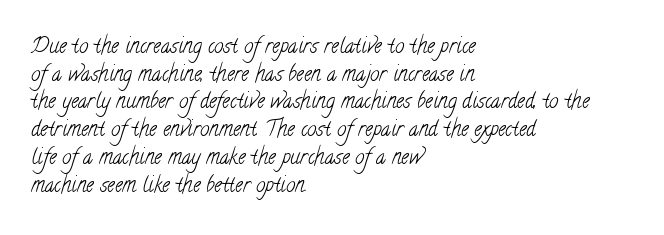
{"bold": "no", "underline": "no", "align": "left", "line_spacing": "normal", "line_spacing_ratio": 1.32, "letter_spacing": "normal", "letter_spacing_em": 0.0, "glyph_px": 21}
